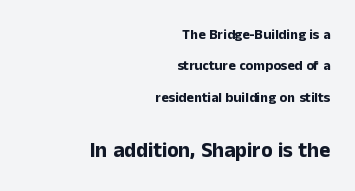
The image shows 21 px bold type, upright; set right-aligned, loose line spacing (2.24x), normal letter spacing, not underlined; the second (bottom) block is 1.5x larger.
